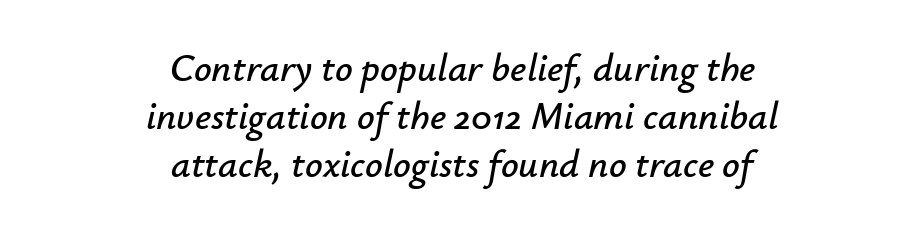
This sample is center-justified, so both line endings float freely. An italicized treatment has been applied to the whole sample. These lines are rendered in a variable-pitch font. How are the letters spaced? Ordinarily, with no added tracking. Beneath every word, the page is bare.
